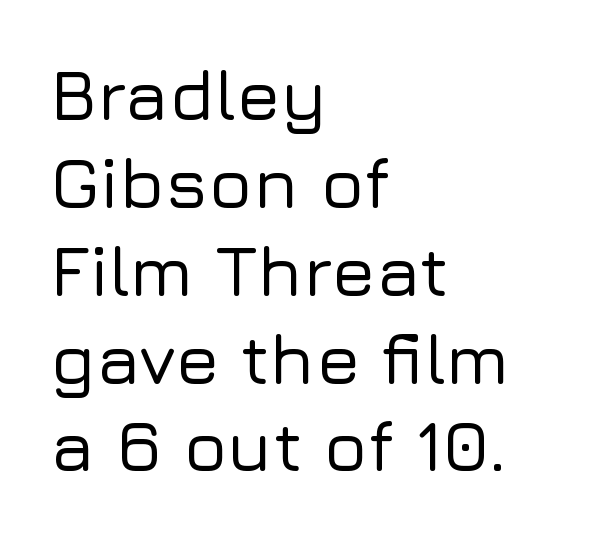
Serifs: no, the terminals of the letterforms are clean. What stands out about the letter spacing? Nothing — it is the standard amount. A bare baseline throughout the passage. A typesetter would call this proportional, since set widths differ per character.
